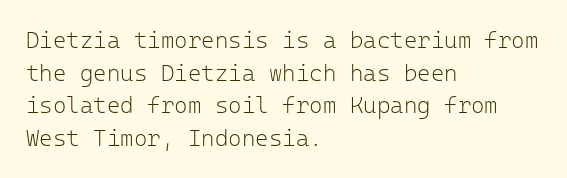
Characters follow at the spacing the type designer built in. The letterforms sit at book weight or below. Rendered with straight, roman letterforms. The rows are spaced the way most documents space them. The strip under each line holds only bare page.
